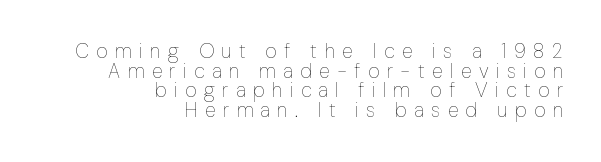
The image shows 20 px text type, upright; set right-aligned, tight line spacing (0.98x), unusually wide letter spacing (+0.37 em), not underlined.
